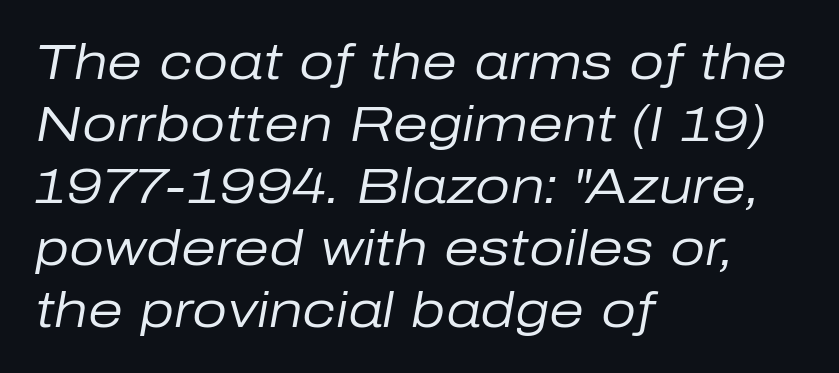
Q: Is the text bold? A: No.
Q: Is the text italic (slanted)? A: Yes, it leans right by about 10 degrees.
Q: Is the text underlined? A: No.
Q: How is the paragraph aligned? A: Left-aligned.
Q: Is the spacing between letters normal or unusually wide? A: Normal.
Q: Width (condensed, normal, or wide)? A: Normal.
Q: Stroke contrast? A: Low.
Q: x-height? A: Medium.
Q: Monospaced? A: No.
